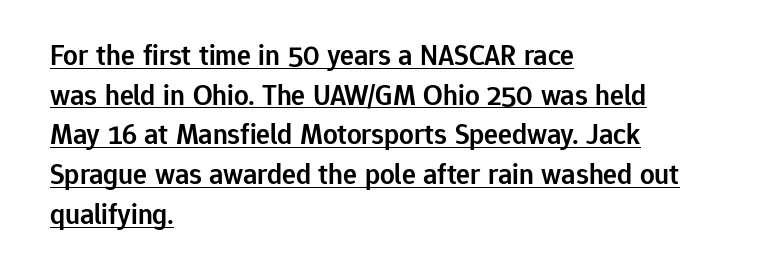
The image shows 29 px semibold sans-serif type, upright; set left-aligned, normal line spacing (1.37x), normal letter spacing, underlined; low stroke contrast and a medium x-height.
